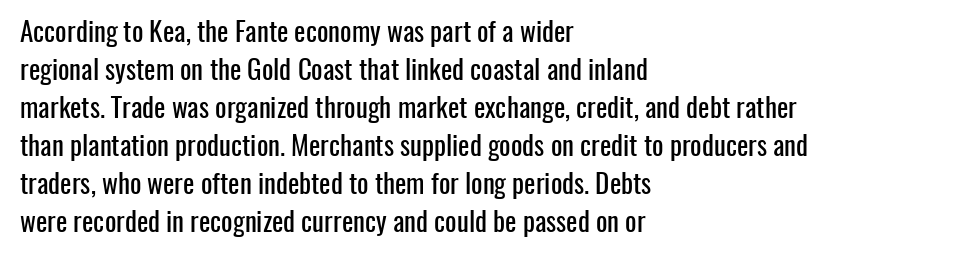
{"italic": "no", "underline": "no", "align": "left", "line_spacing": "normal", "line_spacing_ratio": 1.41, "letter_spacing": "normal", "letter_spacing_em": 0.0, "glyph_px": 27}
